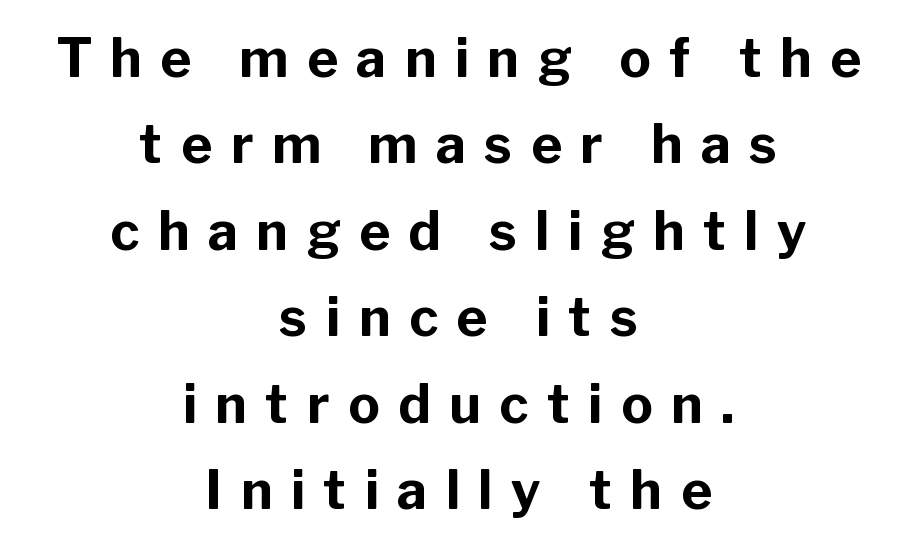
Letters rest on an invisible, unmarked baseline. A sans-serif font was chosen for this passage. Display-style spreading of the glyphs; the letterfit is very open. A roman cut, with each character standing at attention. Typesetter's note: full bold, strokes at maximum text heaviness. Each line is balanced around a shared central axis.
